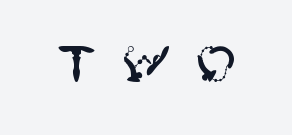
Q: Is the text italic (slanted)? A: No, it is upright.
Q: Is the typeface a serif or a sans-serif typeface? A: Sans-serif.
Q: Is the text underlined? A: No.
Q: Is the spacing between letters normal or unusually wide? A: Unusually wide.
Q: Width (condensed, normal, or wide)? A: Normal.
Q: Stroke contrast? A: High.
Q: x-height? A: Large.
